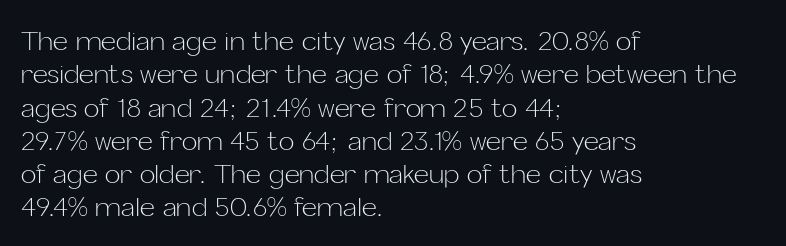
{"italic": "no", "bold": "no", "underline": "no", "align": "left", "line_spacing": "normal", "line_spacing_ratio": 1.28, "letter_spacing": "normal", "letter_spacing_em": 0.0, "glyph_px": 26}
